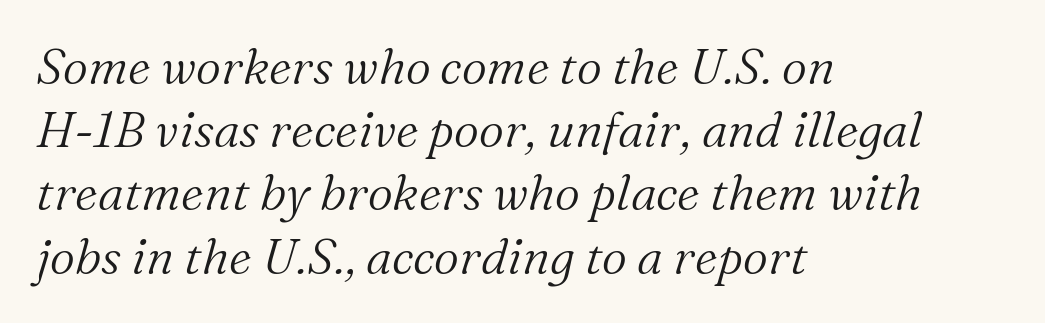
{"serif": "yes", "italic": "yes", "lean": "right", "slant_degrees": 16, "bold": "no", "weight": "light", "width": "normal", "stroke_contrast": "medium", "x_height": "medium", "monospaced": "no", "underline": "no", "align": "left", "line_spacing": "normal", "line_spacing_ratio": 1.29, "letter_spacing": "normal", "letter_spacing_em": 0.0, "glyph_px": 49}
